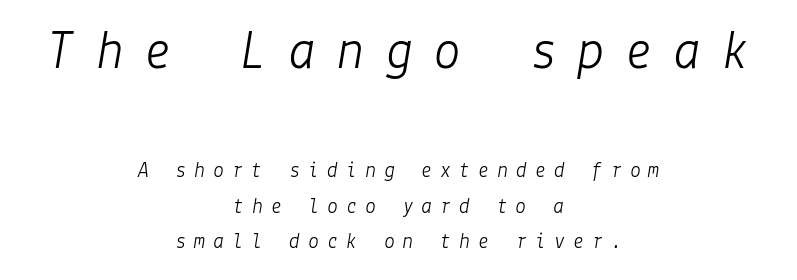
{"italic": "yes", "lean": "right", "slant_degrees": 9, "bold": "no", "weight": "light", "width": "normal", "stroke_contrast": "low", "x_height": "medium", "underline": "no", "align": "center", "line_spacing": "normal", "line_spacing_ratio": 1.6, "letter_spacing": "wide", "letter_spacing_em": 0.36, "larger_block": "first", "size_ratio": 2.55, "glyph_px": 56}
